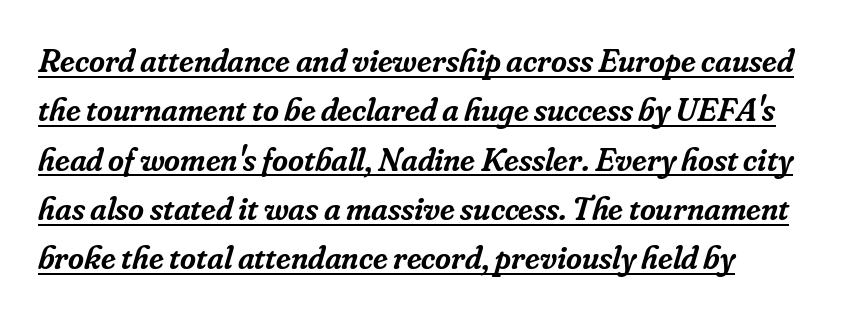
The image shows 34 px semibold serif type, italic (leaning right); set normal line spacing (1.45x), normal letter spacing, underlined; low stroke contrast and a small x-height.
